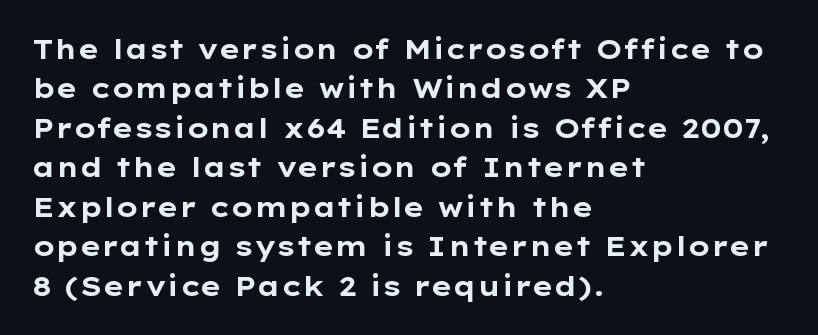
The line texture is even and compact thanks to regular tracking. Notice how the passage keeps a crisp vertical edge on the left only. Rendered with straight, roman letterforms. A bare baseline throughout the passage. One glance says typical: line gaps are just what's usual.
